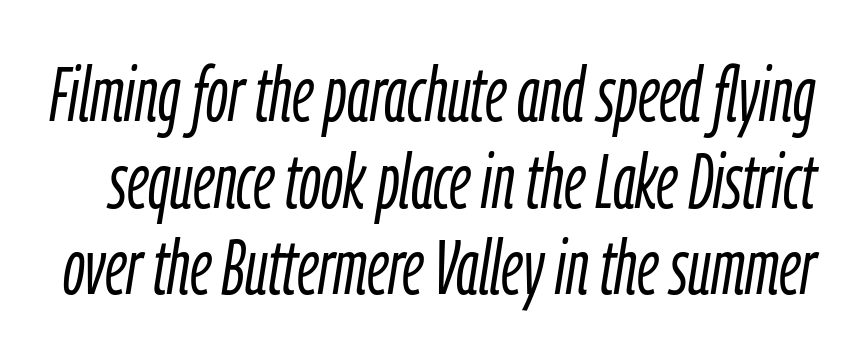
Q: Is the text bold? A: No.
Q: Is the text italic (slanted)? A: Yes, it leans right by about 9 degrees.
Q: Is the text underlined? A: No.
Q: Is the spacing between letters normal or unusually wide? A: Normal.
Q: Is the spacing between lines tight, normal or loose? A: Tight.
Q: Width (condensed, normal, or wide)? A: Condensed.
Q: Stroke contrast? A: Low.
Q: x-height? A: Medium.
Q: Monospaced? A: No.
